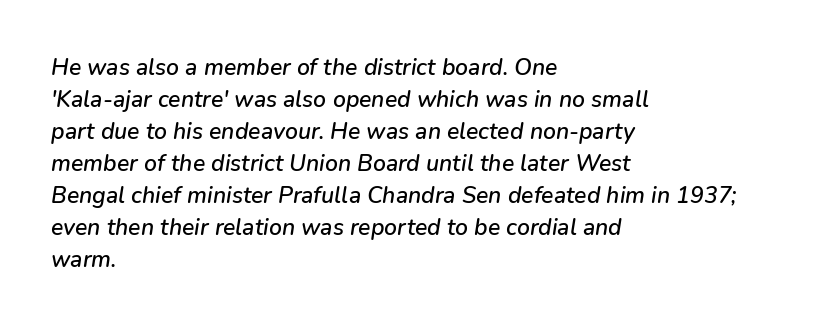
The image shows 23 px text type, italic (leaning right); set left-aligned, normal line spacing (1.39x), normal letter spacing, not underlined.
